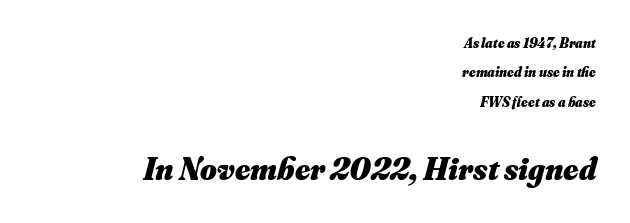
{"italic": "yes", "lean": "right", "slant_degrees": 16, "bold": "yes", "weight": "heavy", "width": "normal", "stroke_contrast": "medium", "x_height": "small", "monospaced": "no", "underline": "no", "align": "right", "line_spacing": "loose", "line_spacing_ratio": 2.1, "letter_spacing": "normal", "letter_spacing_em": 0.0, "larger_block": "second", "size_ratio": 2.29, "glyph_px": 32}
